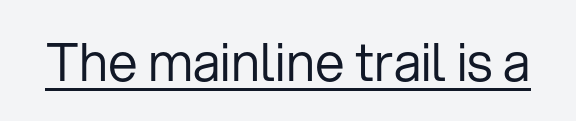
{"serif": "no", "italic": "no", "bold": "no", "weight": "regular", "width": "normal", "stroke_contrast": "low", "x_height": "medium", "monospaced": "no", "underline": "yes", "letter_spacing": "normal", "letter_spacing_em": 0.0, "glyph_px": 53}
